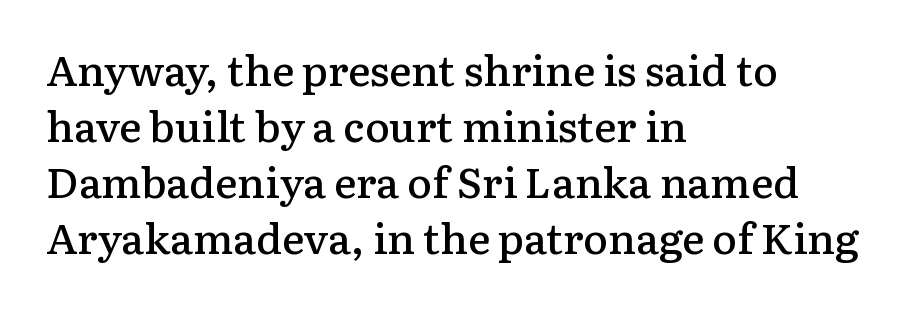
The rendering uses natural spacing where letterforms have individual widths. The rendering anchors every line to the left-hand side. Notice how descenders clear the ascenders below comfortably — that's standard leading. Style check: upright. The specimen omits any rule beneath the text block's lines.
